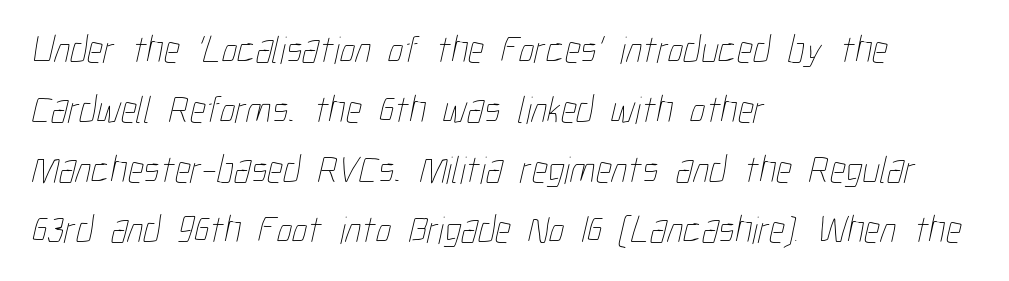
These lines are set flush left with a ragged right edge. Here the designer chose a conventional face with non-uniform glyph widths. Does extra space separate the letters? No, they use regular spacing. Type without underlining. A typesetter would call this leading conventional body-copy spacing. These glyphs show unthickened strokes, regular width or finer.
